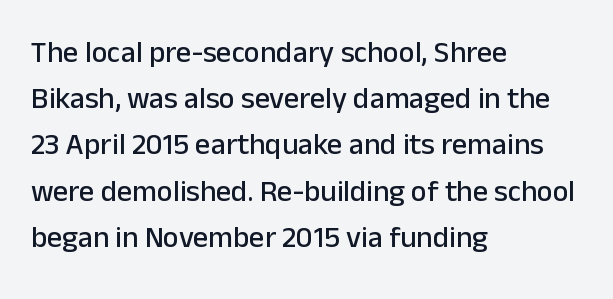
The image shows 30 px sans-serif type, upright; set left-aligned, normal line spacing (1.54x), normal letter spacing, not underlined; low stroke contrast and a medium x-height.
